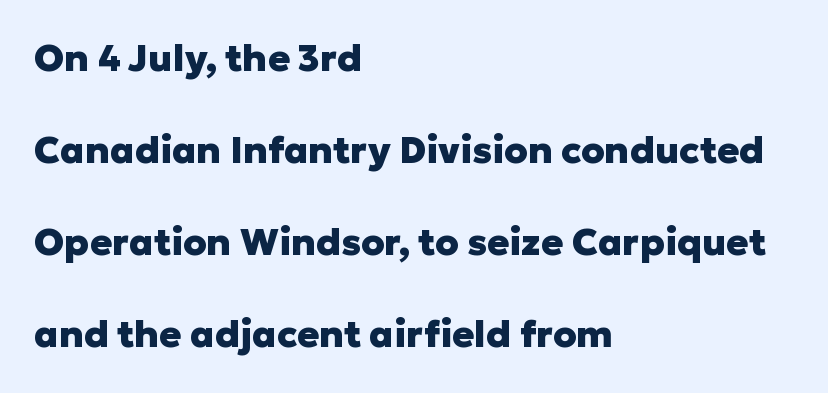
The image shows 37 px heavy sans-serif type, upright; set left-aligned, loose line spacing (2.49x), normal letter spacing, not underlined; low stroke contrast and a medium x-height.
